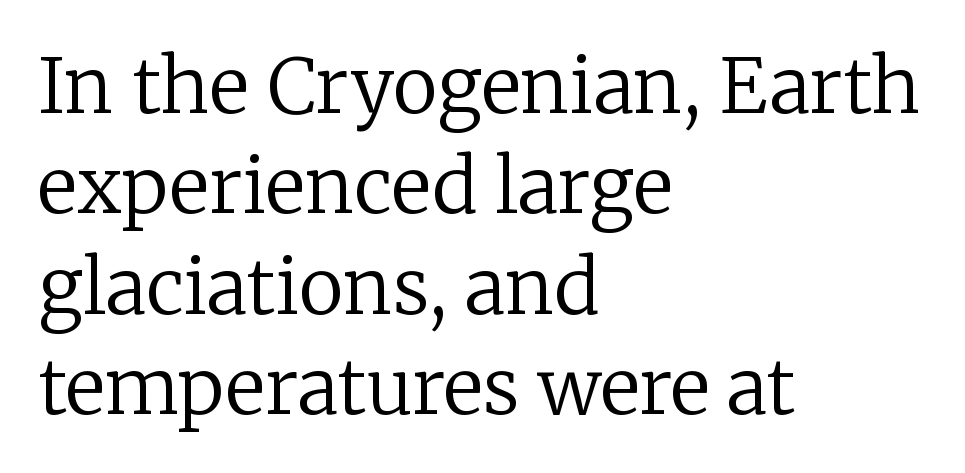
{"serif": "yes", "italic": "no", "bold": "no", "weight": "regular", "width": "normal", "stroke_contrast": "low", "x_height": "medium", "monospaced": "no", "underline": "no", "align": "left", "line_spacing": "normal", "line_spacing_ratio": 1.32, "letter_spacing": "normal", "letter_spacing_em": 0.0, "glyph_px": 76}
